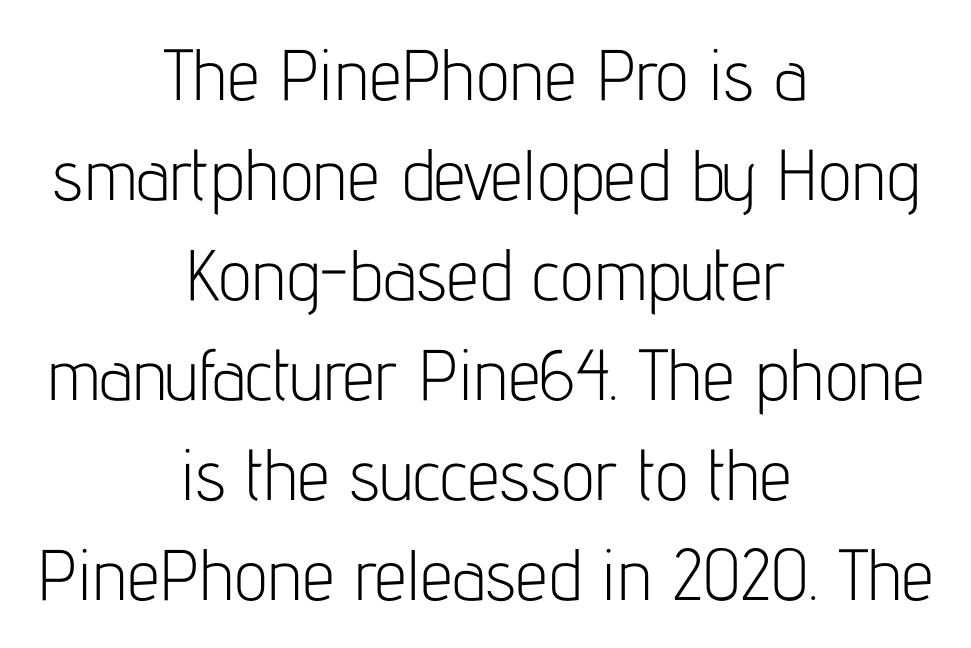
The image shows 72 px light, condensed sans-serif type, upright; set centered, normal line spacing (1.39x), normal letter spacing, not underlined; low stroke contrast and a medium x-height.
